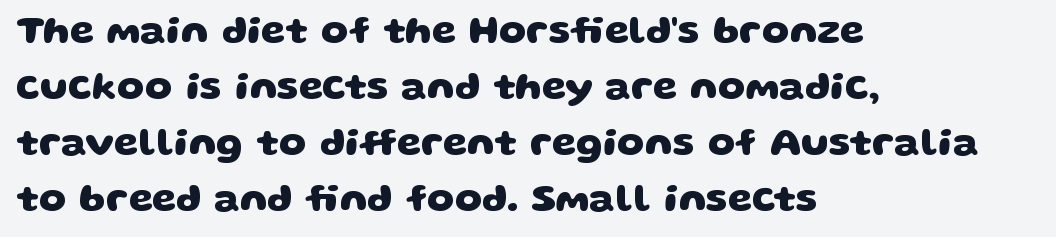
Q: Is the text bold? A: Yes.
Q: Is the typeface a serif or a sans-serif typeface? A: Sans-serif.
Q: Is the text underlined? A: No.
Q: How is the paragraph aligned? A: Left-aligned.
Q: Is the spacing between letters normal or unusually wide? A: Normal.
Q: Is the spacing between lines tight, normal or loose? A: Normal.
Q: Width (condensed, normal, or wide)? A: Wide.
Q: Stroke contrast? A: Low.
Q: x-height? A: Large.
Q: Monospaced? A: No.
